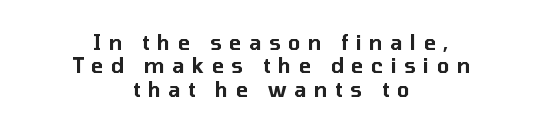
The image shows 20 px text type, upright; set centered, line spacing 1.17x, unusually wide letter spacing (+0.38 em), not underlined.
